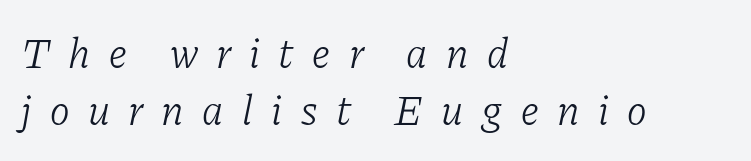
The image shows 42 px light serif type, italic (leaning right); set left-aligned, normal line spacing (1.36x), unusually wide letter spacing (+0.44 em), not underlined; low stroke contrast and a medium x-height.
